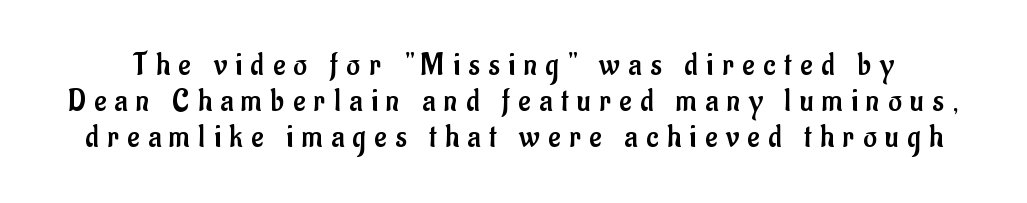
{"serif": "no", "italic": "no", "bold": "no", "weight": "regular", "width": "condensed", "stroke_contrast": "low", "x_height": "small", "monospaced": "no", "underline": "no", "line_spacing": "tight", "line_spacing_ratio": 1.09, "letter_spacing": "wide", "letter_spacing_em": 0.26, "glyph_px": 33}
